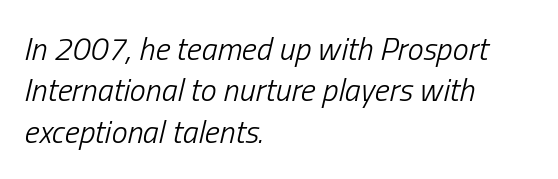
The string is rendered with underlining switched off. A classic flush-left, rag-right setting is used for this passage. Italic: yes, the glyphs are oblique. Rows of type keep a routine distance in the vertical direction. Compared with a typical body face, this is equally light or lighter still.
